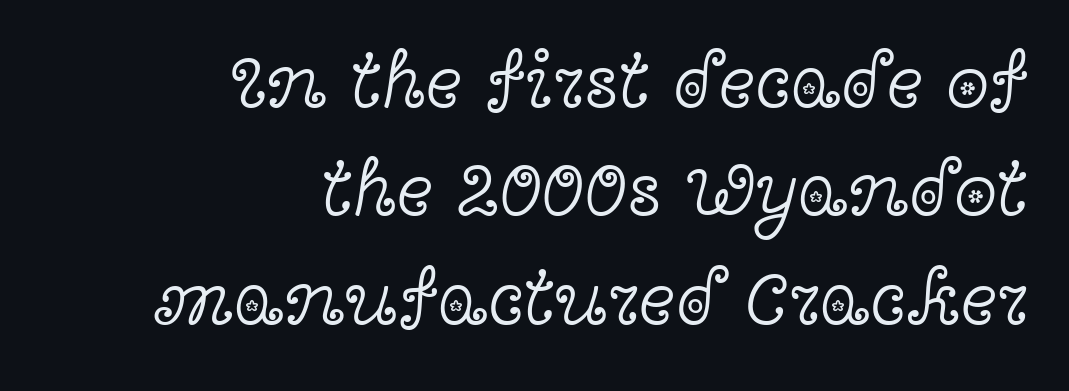
{"serif": "yes", "bold": "no", "weight": "light", "width": "wide", "x_height": "medium", "monospaced": "no", "underline": "no", "align": "right", "line_spacing": "normal", "line_spacing_ratio": 1.39, "letter_spacing": "normal", "letter_spacing_em": 0.0, "glyph_px": 78}
